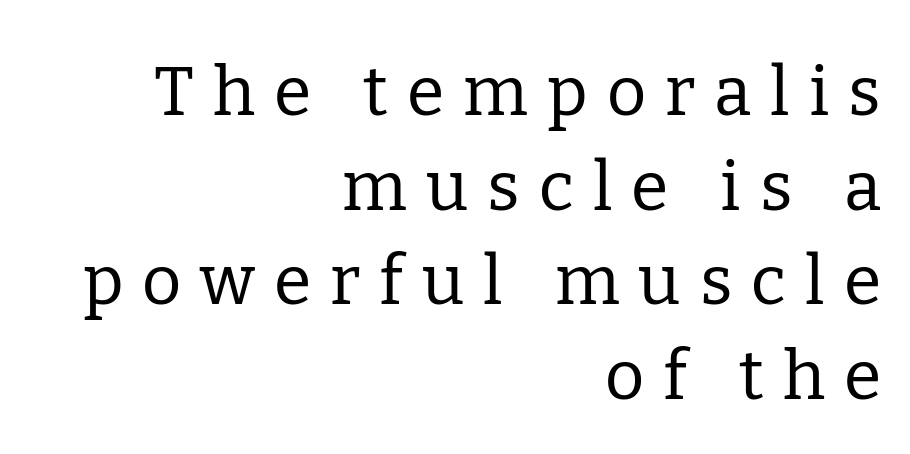
The specimen reads as upright at a glance. Summary of weight: not heavy and not bold. Proportional: the letters do not fall into vertical columns. Beneath every word, the page is bare. In terms of letterspacing, this is a distinctly airy, spread setting. Notice how the passage keeps a crisp vertical edge on the right only.
